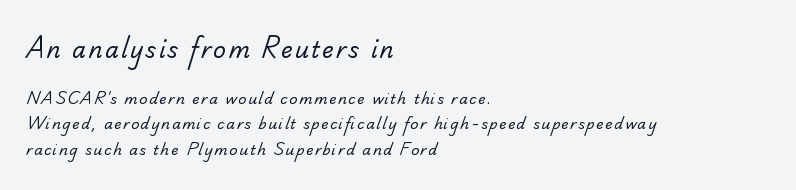
Caption: face not bold, strokes unweighted. Between these two stacked blocks, the higher one wins on size. Any mark beneath the type? The region is blank. The ragged edge is on the right, which tells us the setting is flush left.
